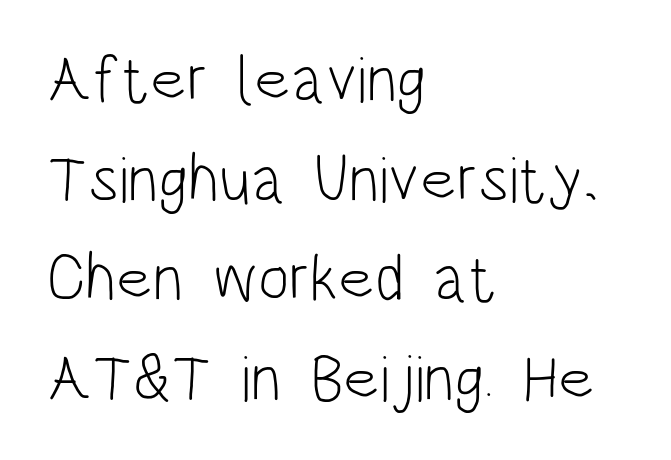
{"serif": "no", "italic": "no", "bold": "no", "weight": "light", "width": "condensed", "stroke_contrast": "low", "x_height": "large", "monospaced": "no", "underline": "no", "align": "left", "line_spacing": "normal", "line_spacing_ratio": 1.51, "letter_spacing": "normal", "letter_spacing_em": 0.0, "glyph_px": 66}
